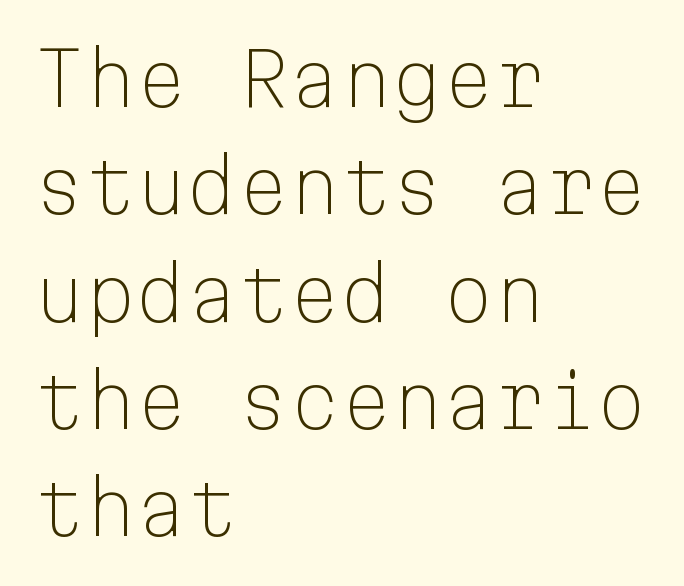
{"serif": "no", "italic": "no", "bold": "no", "weight": "light", "width": "normal", "stroke_contrast": "low", "x_height": "medium", "monospaced": "yes", "underline": "no", "align": "left", "line_spacing": "normal", "line_spacing_ratio": 1.47, "letter_spacing": "normal", "letter_spacing_em": 0.0, "glyph_px": 73}
